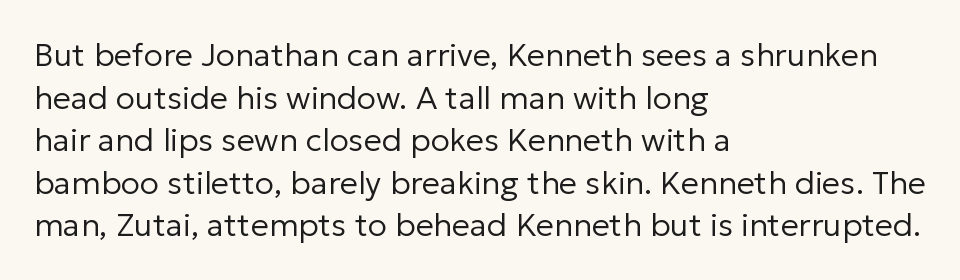
Q: Is the text bold? A: No.
Q: Is the text italic (slanted)? A: No, it is upright.
Q: Is the typeface a serif or a sans-serif typeface? A: Sans-serif.
Q: Is the text underlined? A: No.
Q: How is the paragraph aligned? A: Left-aligned.
Q: Is the spacing between letters normal or unusually wide? A: Normal.
Q: Is the spacing between lines tight, normal or loose? A: Normal.
Q: Width (condensed, normal, or wide)? A: Normal.
Q: Stroke contrast? A: Low.
Q: x-height? A: Medium.
Q: Monospaced? A: No.
